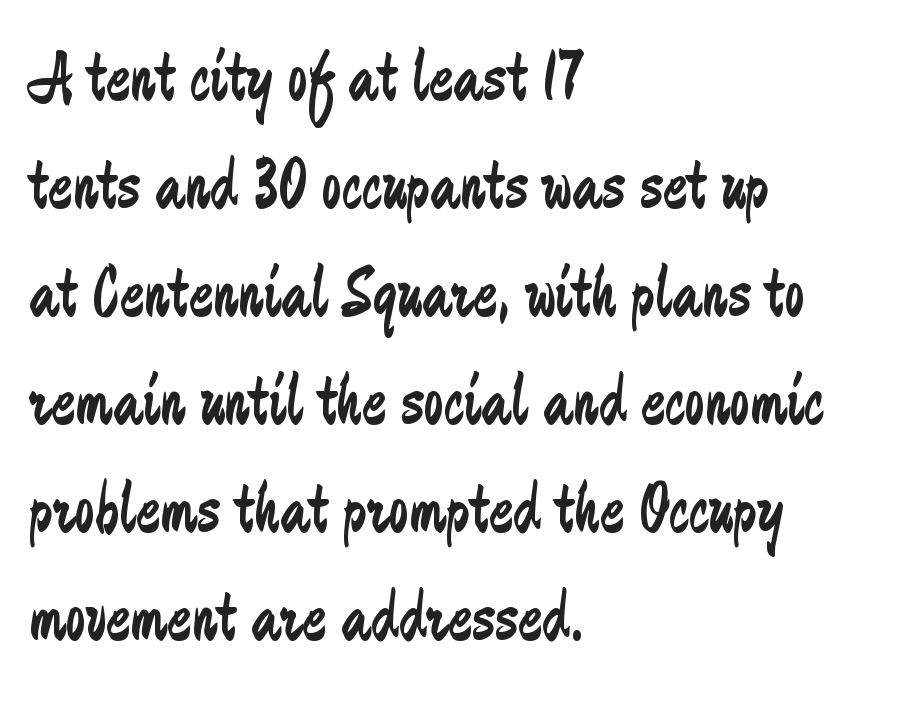
No letter is thick-stroked: the sample isn't bold. The gap between lines stays unmarked. The line-height multiplier appears to be the usual default. Note: no serifs on the glyphs. These lines are rendered in a variable-pitch font.
